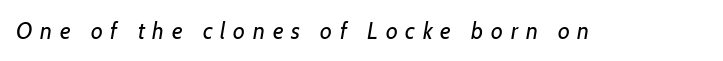
{"italic": "yes", "lean": "right", "slant_degrees": 7, "bold": "no", "underline": "no", "letter_spacing": "wide", "letter_spacing_em": 0.34, "glyph_px": 23}
